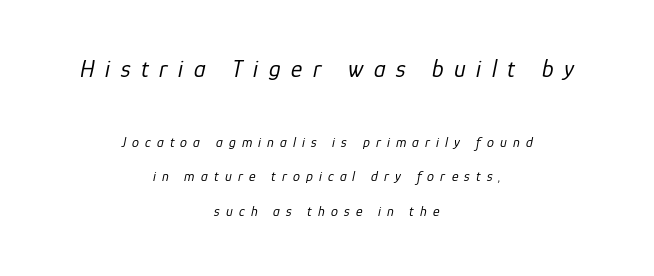
{"italic": "yes", "lean": "right", "slant_degrees": 12, "bold": "no", "underline": "no", "align": "center", "line_spacing": "loose", "line_spacing_ratio": 2.48, "letter_spacing": "wide", "letter_spacing_em": 0.44, "larger_block": "first", "size_ratio": 1.71, "glyph_px": 24}
